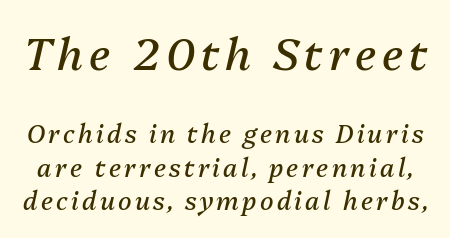
The image shows 44 px regular-weight type, italic (leaning right); set normal line spacing (1.34x), not underlined; the first (top) block is 1.76x larger; medium stroke contrast and a medium x-height.
